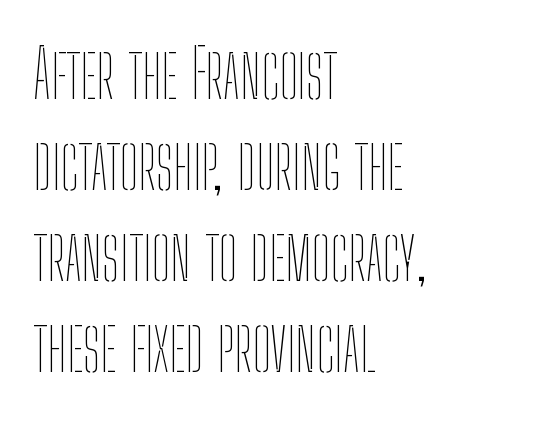
A clean baseline with only descenders dipping below it. Ordinary non-slanted type is in use. Default kerning and tracking; the words read as compact shapes. A student would call this left alignment; a typographer would say flush left, rag right. Weight: in the light-to-regular range.
